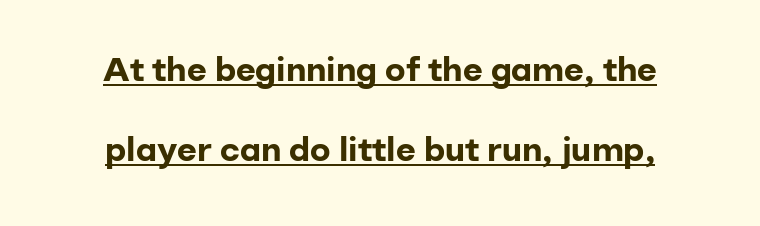
The image shows 34 px bold sans-serif type, upright; set loose line spacing (2.36x), normal letter spacing, underlined; low stroke contrast and a medium x-height.
